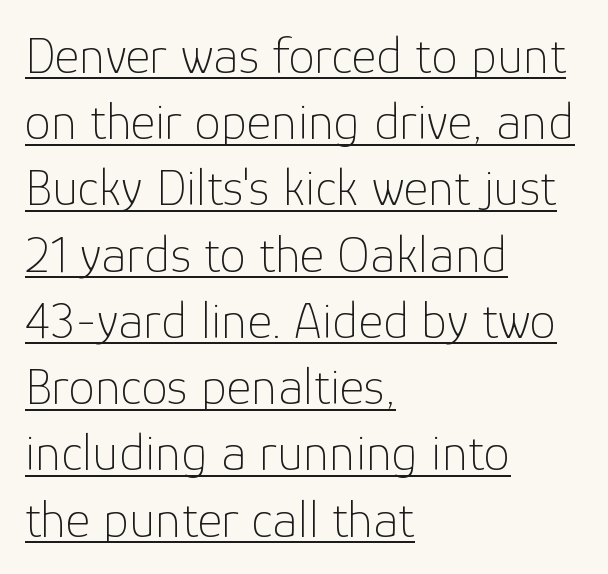
Q: Is the text bold? A: No.
Q: Is the text italic (slanted)? A: No, it is upright.
Q: Is the typeface a serif or a sans-serif typeface? A: Sans-serif.
Q: Is the text underlined? A: Yes.
Q: How is the paragraph aligned? A: Left-aligned.
Q: Is the spacing between letters normal or unusually wide? A: Normal.
Q: Is the spacing between lines tight, normal or loose? A: Normal.
Q: Width (condensed, normal, or wide)? A: Normal.
Q: Stroke contrast? A: Low.
Q: x-height? A: Medium.
Q: Monospaced? A: No.
